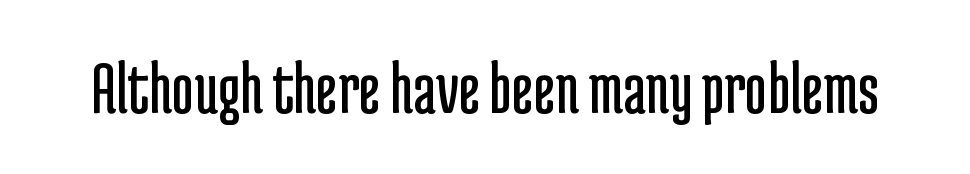
Weight class: somewhere from thin through regular. Every stem runs plumb, perpendicular to the baseline. The designer went with a sans here, leaving each stem footless. Characters follow at the spacing the type designer built in.
